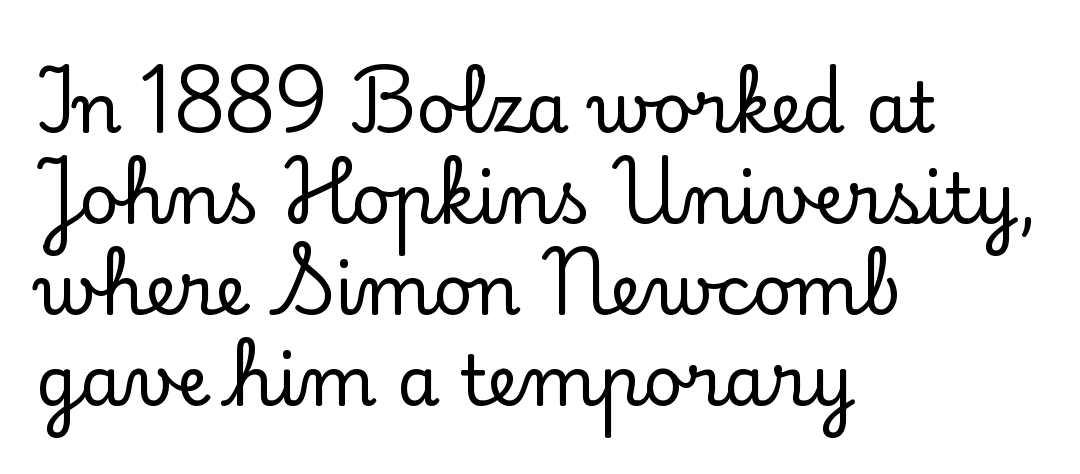
Q: Is the text italic (slanted)? A: No, it is upright.
Q: Is the typeface a serif or a sans-serif typeface? A: Serif.
Q: Is the text underlined? A: No.
Q: How is the paragraph aligned? A: Left-aligned.
Q: Is the spacing between letters normal or unusually wide? A: Normal.
Q: Is the spacing between lines tight, normal or loose? A: Normal.
Q: Width (condensed, normal, or wide)? A: Normal.
Q: Stroke contrast? A: Low.
Q: x-height? A: Small.
Q: Monospaced? A: No.
